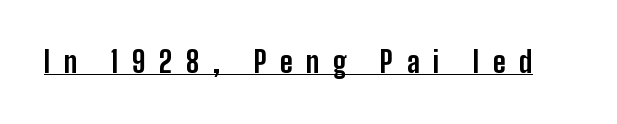
Typographically, this falls in the sans-serif category. In terms of letterspacing, this is a distinctly airy, spread setting. This is underlined copy, the kind a proofreader might mark for attention. Notice how thick the strokes are: this is what a full bold looks like. Spacing verdict: proportional, widths tailored to each character.
